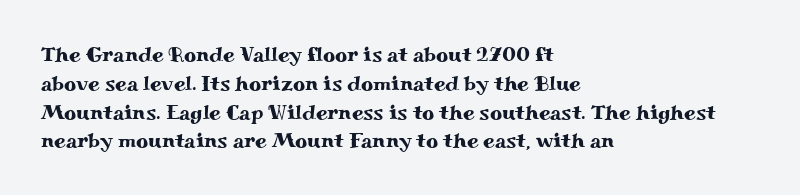
The image shows 21 px text type, upright; set left-aligned, normal line spacing (1.37x), normal letter spacing, not underlined.
